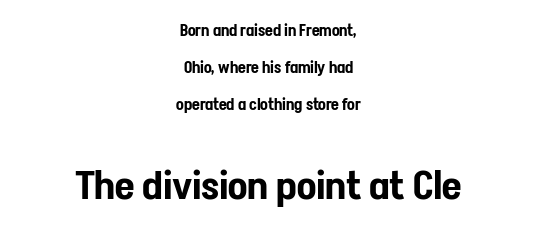
The image shows 40 px condensed sans-serif type, upright; set centered, loose line spacing (2.3x), normal letter spacing, not underlined; the second (bottom) block is 2.5x larger; low stroke contrast and a medium x-height.
